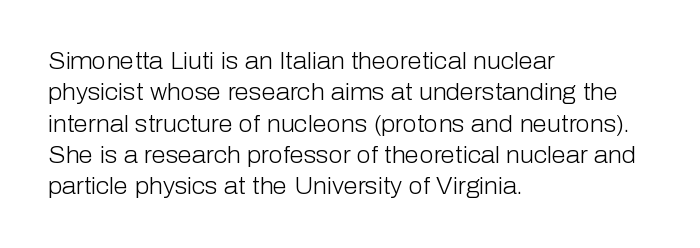
Q: Is the text bold? A: No.
Q: Is the text italic (slanted)? A: No, it is upright.
Q: Is the text underlined? A: No.
Q: How is the paragraph aligned? A: Left-aligned.
Q: Is the spacing between letters normal or unusually wide? A: Normal.
Q: Is the spacing between lines tight, normal or loose? A: Normal.
